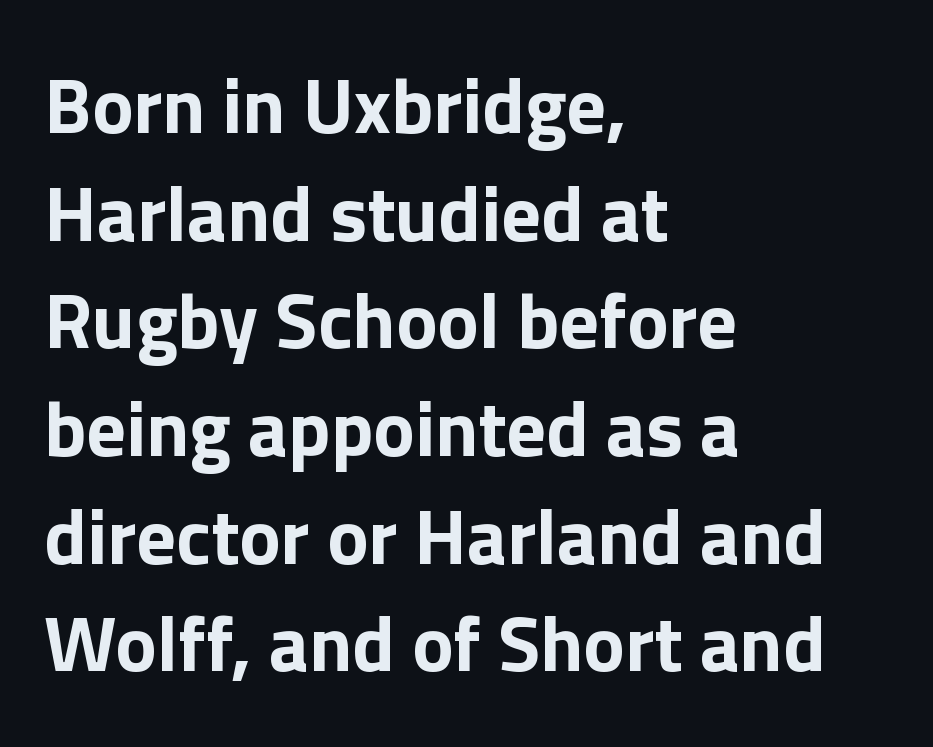
Note the varied advance widths — an 'i' is clearly narrower than an 'm'. This sample uses an upright cut, with every glyph sitting square on the baseline. Weight: bold. Leading: standard. Is the letter spacing exaggerated? No — it looks like the ordinary default.
